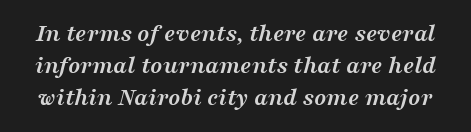
{"italic": "yes", "lean": "right", "slant_degrees": 16, "bold": "yes", "underline": "no", "line_spacing": "normal", "line_spacing_ratio": 1.29, "letter_spacing": "normal", "letter_spacing_em": 0.0, "glyph_px": 25}
